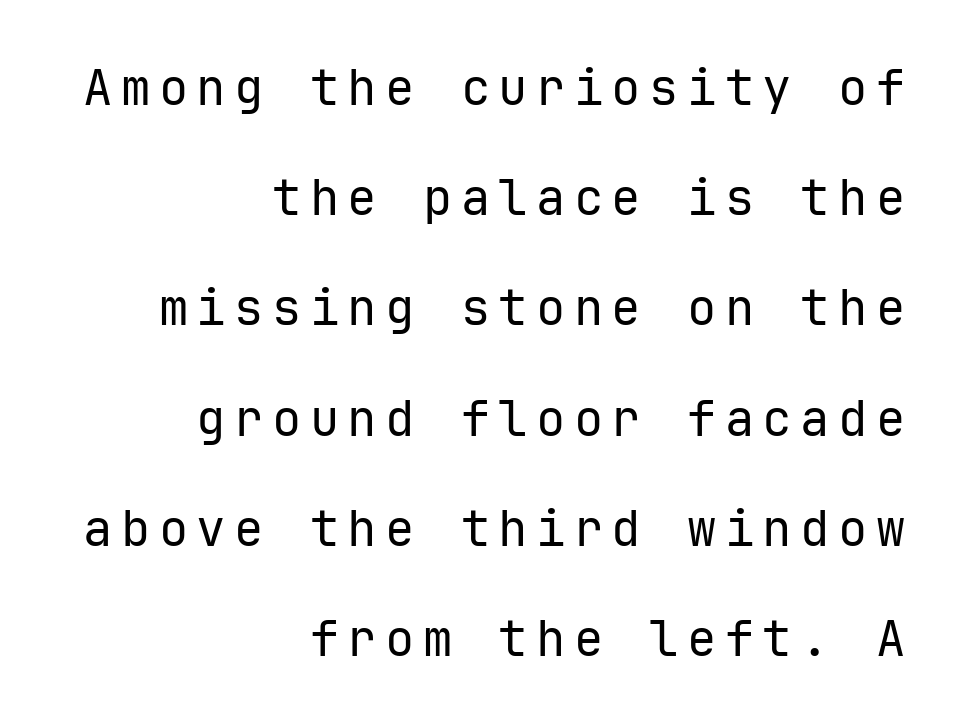
{"serif": "no", "italic": "no", "bold": "no", "weight": "regular", "width": "normal", "stroke_contrast": "low", "x_height": "medium", "underline": "no", "align": "right", "line_spacing": "loose", "line_spacing_ratio": 2.25, "glyph_px": 49}
